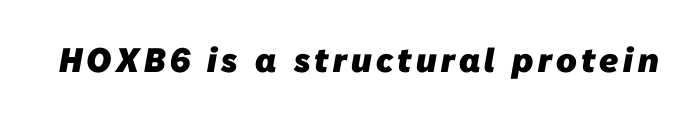
Q: Is the text bold? A: Yes.
Q: Is the typeface a serif or a sans-serif typeface? A: Sans-serif.
Q: Is the text underlined? A: No.
Q: Width (condensed, normal, or wide)? A: Normal.
Q: Stroke contrast? A: Low.
Q: x-height? A: Medium.
Q: Monospaced? A: No.
